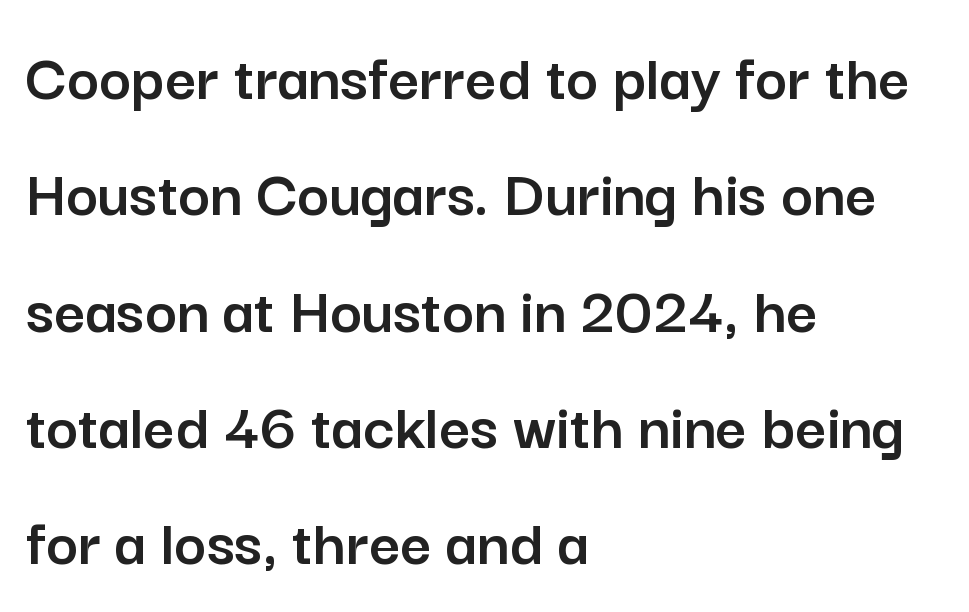
The letters advance in unequal steps, a hallmark of proportional type. What kind of face is this? One without serifs — a sans. Descenders hang freely into open space. A typesetter would mark this as roman, not italic. Where is the straight margin? On the left.
